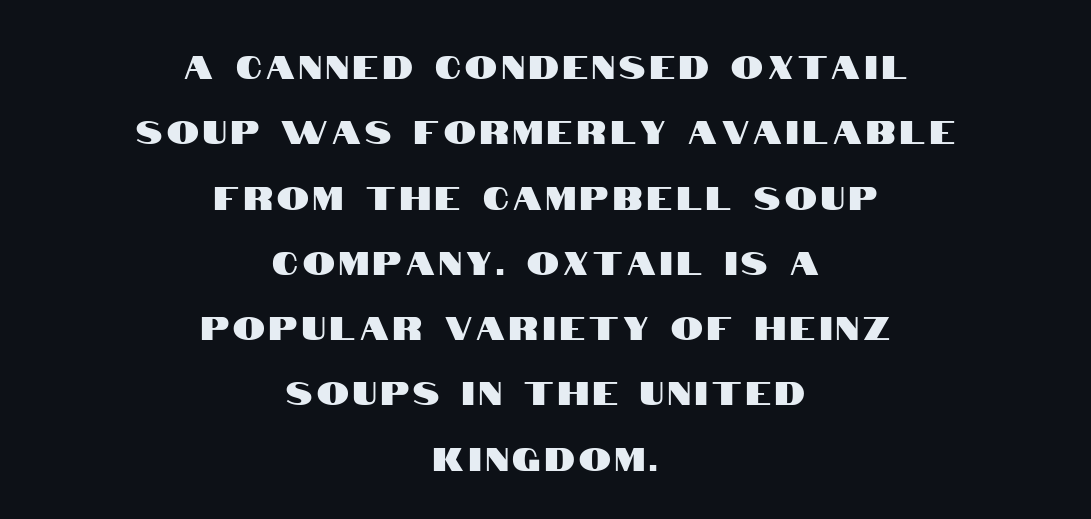
{"serif": "no", "italic": "no", "width": "condensed", "stroke_contrast": "high", "x_height": "large", "monospaced": "no", "underline": "no", "align": "center", "line_spacing": "loose", "line_spacing_ratio": 2.04, "glyph_px": 32}
